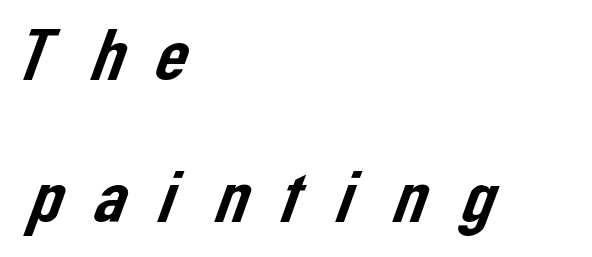
Is the block centered? No — it sits flush against the left margin. This sample uses a sans-serif face. Leading: increased. Inter-character spacing is expanded well beyond the font's built-in metrics. The gap between lines stays unmarked. Looks like regular typesetting: each glyph gets only the width it needs.
